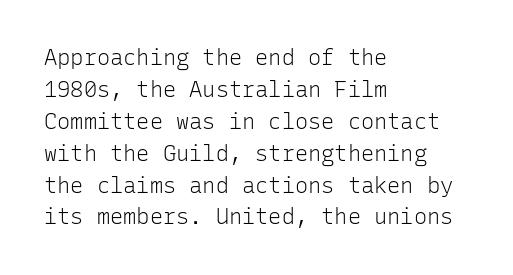
The image shows 22 px text type, upright; set left-aligned, normal line spacing (1.45x), normal letter spacing, not underlined.
